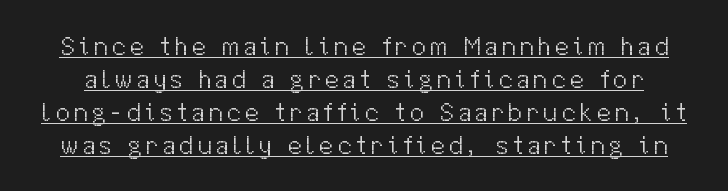
The image shows 26 px text type, upright; set normal line spacing (1.27x), underlined.
